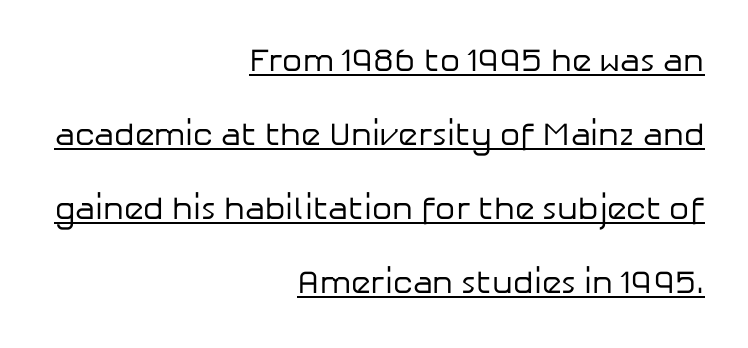
Q: Is the text bold? A: No.
Q: Is the text italic (slanted)? A: No, it is upright.
Q: Is the typeface a serif or a sans-serif typeface? A: Sans-serif.
Q: Is the text underlined? A: Yes.
Q: How is the paragraph aligned? A: Right-aligned.
Q: Is the spacing between letters normal or unusually wide? A: Normal.
Q: Is the spacing between lines tight, normal or loose? A: Loose.
Q: Width (condensed, normal, or wide)? A: Normal.
Q: Stroke contrast? A: Low.
Q: x-height? A: Medium.
Q: Monospaced? A: No.
